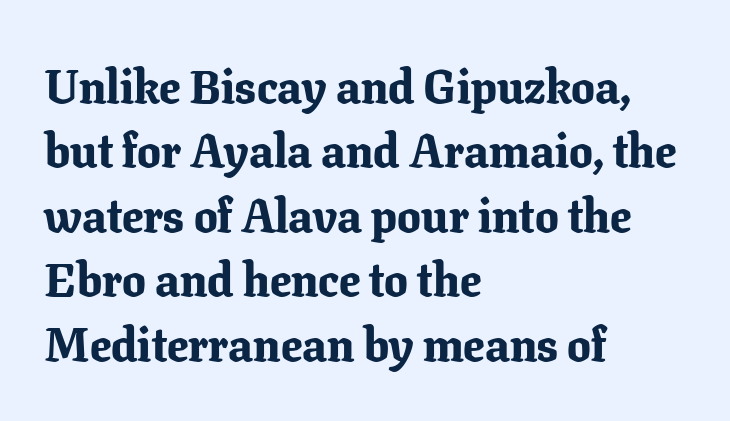
The image shows 47 px bold serif type, upright; set left-aligned, normal line spacing (1.37x), normal letter spacing, not underlined; low stroke contrast and a medium x-height.
